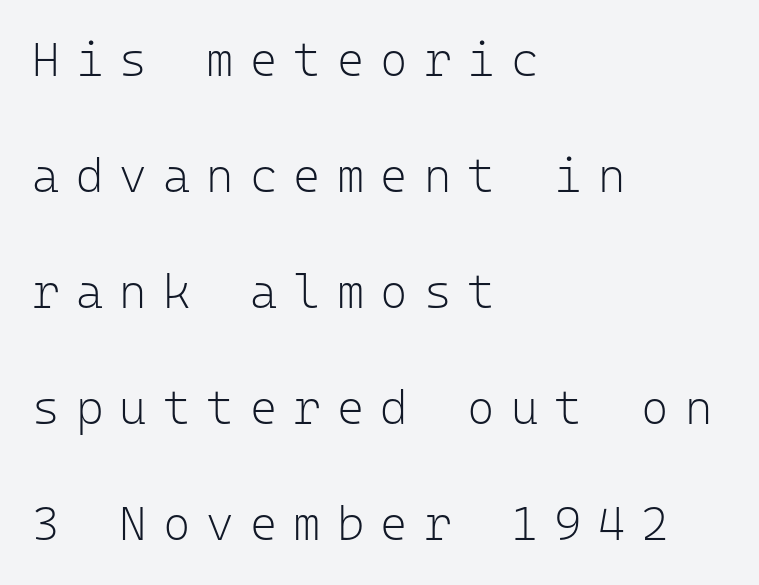
{"serif": "no", "italic": "no", "bold": "no", "weight": "light", "width": "normal", "stroke_contrast": "low", "x_height": "medium", "monospaced": "yes", "underline": "no", "align": "left", "line_spacing": "loose", "line_spacing_ratio": 2.47, "letter_spacing": "wide", "letter_spacing_em": 0.34, "glyph_px": 47}
